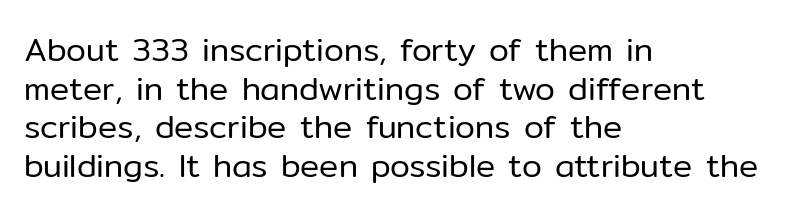
{"serif": "no", "italic": "no", "bold": "no", "weight": "regular", "width": "normal", "stroke_contrast": "low", "x_height": "medium", "monospaced": "no", "underline": "no", "align": "left", "line_spacing_ratio": 1.21, "letter_spacing": "normal", "letter_spacing_em": 0.0, "glyph_px": 32}
